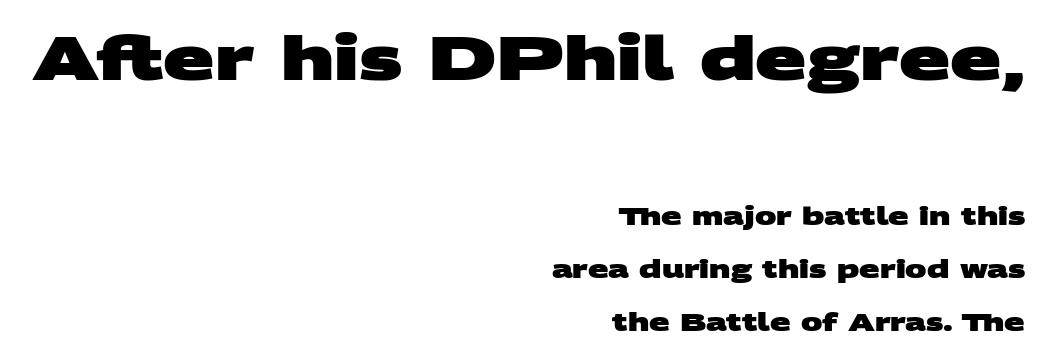
{"serif": "no", "bold": "yes", "weight": "heavy", "width": "wide", "stroke_contrast": "medium", "x_height": "large", "monospaced": "no", "underline": "no", "align": "right", "line_spacing": "loose", "line_spacing_ratio": 2.2, "letter_spacing": "normal", "letter_spacing_em": 0.0, "larger_block": "first", "size_ratio": 2.5, "glyph_px": 60}
